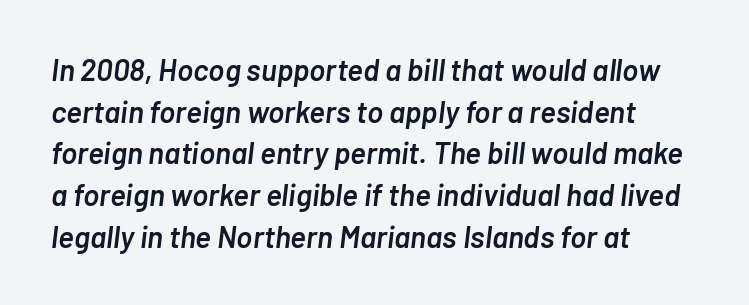
Q: Is the text bold? A: Semi-bold.
Q: Is the text italic (slanted)? A: Yes, it leans right by about 7 degrees.
Q: Is the text underlined? A: No.
Q: How is the paragraph aligned? A: Left-aligned.
Q: Is the spacing between letters normal or unusually wide? A: Normal.
Q: Is the spacing between lines tight, normal or loose? A: Normal.
Q: Width (condensed, normal, or wide)? A: Normal.
Q: Stroke contrast? A: Low.
Q: x-height? A: Medium.
Q: Monospaced? A: No.
